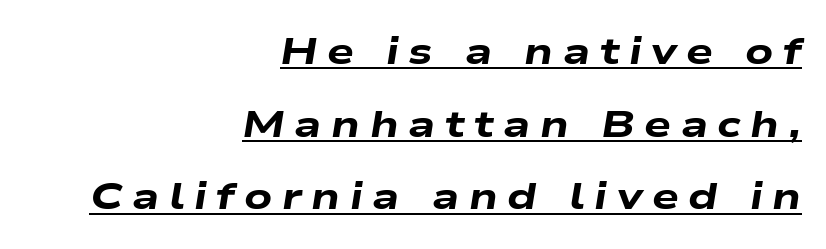
Honestly, the rows look like they've been pulled way apart. The rendered words wear a rule along their underside. Varying glyph widths throughout — classic text-font behaviour. The rag falls on the left side of this text block.
